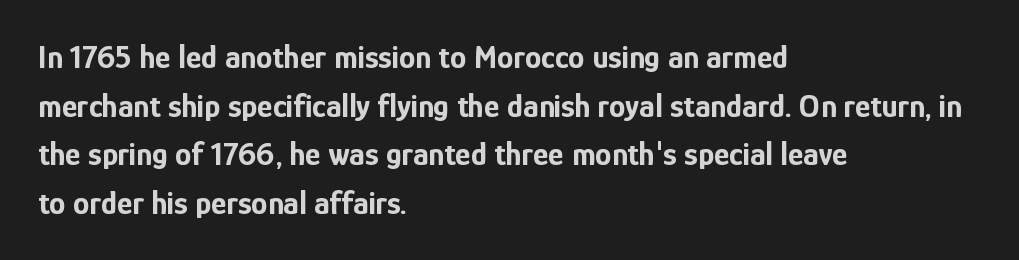
Bare-footed words on every line. Set as a true bold cut, around the 700 mark. This rendering employs a face without finishing strokes, i.e., a sans-serif. The face used here is rendered with its standard letterfit.
